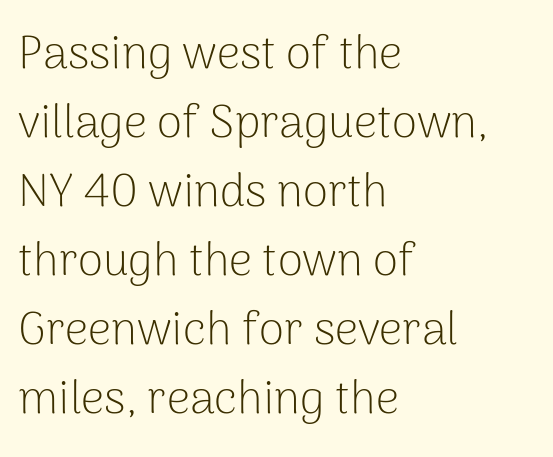
{"serif": "no", "italic": "no", "bold": "no", "weight": "light", "width": "normal", "stroke_contrast": "low", "x_height": "medium", "monospaced": "no", "underline": "no", "align": "left", "line_spacing": "normal", "line_spacing_ratio": 1.5, "letter_spacing": "normal", "letter_spacing_em": 0.0, "glyph_px": 46}
